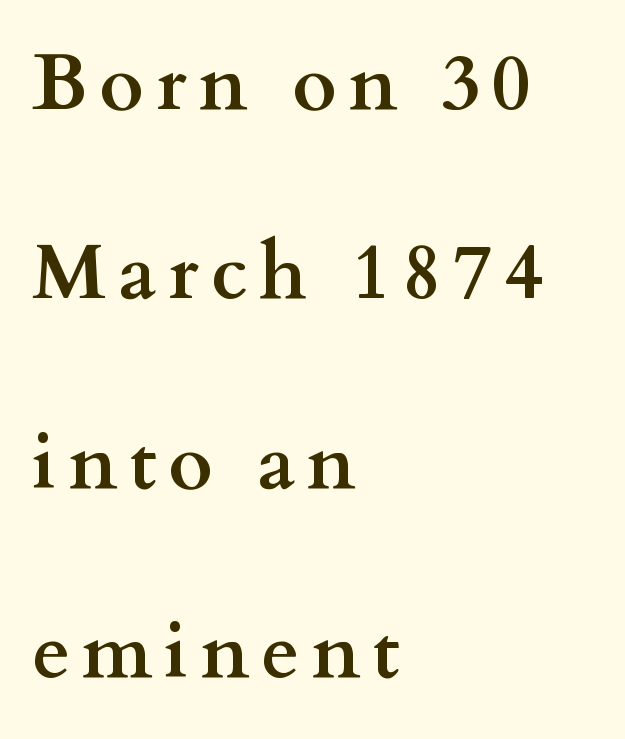
Examine the stroke ends and you'll spot serifs. Character widths vary here, with narrow letters taking less room than wide ones. The lines are spread far apart with generous leading. Only glyphs here, with clear space below each row.
